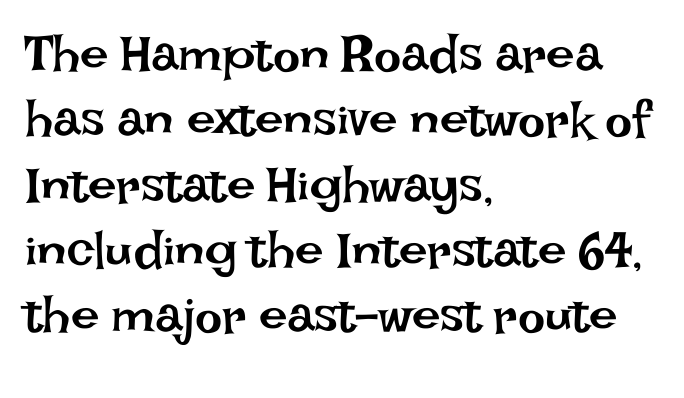
The image shows 51 px regular-weight type, upright; set left-aligned, normal line spacing (1.28x), normal letter spacing, not underlined; low stroke contrast and a large x-height.
